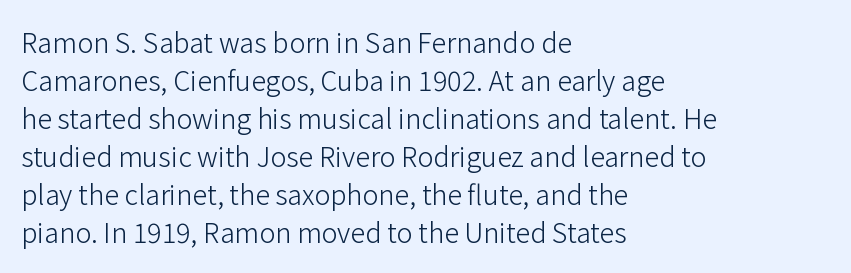
The designer left line spacing at the default. A classic flush-left, rag-right setting is used for this passage. The font sits on the lighter half of the weight spectrum, regular included. The letters stand straight up with perfectly vertical stems. No word sits above an underline.
